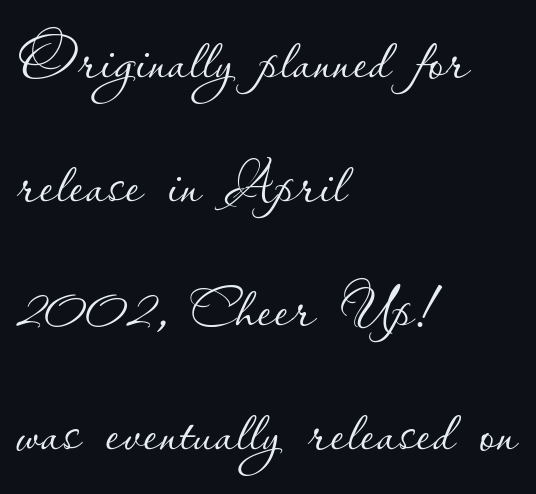
Q: Is the text bold? A: No.
Q: Is the text italic (slanted)? A: Yes.
Q: Is the text underlined? A: No.
Q: How is the paragraph aligned? A: Left-aligned.
Q: Is the spacing between letters normal or unusually wide? A: Normal.
Q: Is the spacing between lines tight, normal or loose? A: Normal.
Q: Width (condensed, normal, or wide)? A: Normal.
Q: Stroke contrast? A: Low.
Q: x-height? A: Small.
Q: Monospaced? A: No.
